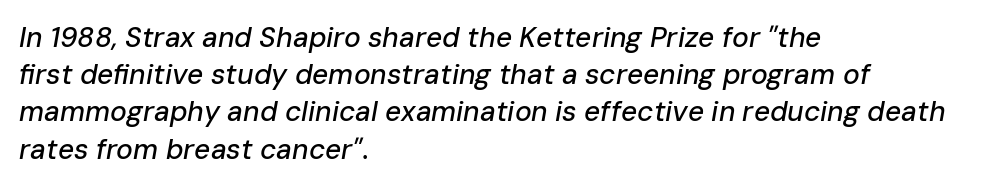
The passage shown is typed in a proportional face where columns would drift. Layout note: lines flush left. This rendering leaves character spacing at its baseline value. The lines sit at an ordinary, default distance from one another.
